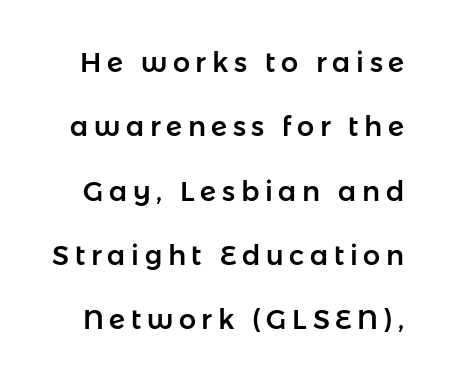
Display-style spreading of the glyphs; the letterfit is very open. In terms of posture, this sample is upright. Is there much room between lines? Yes — plenty of vertical air separates them. Clear beneath every line of the passage.
